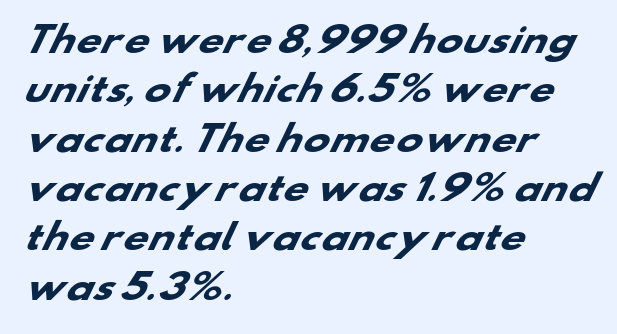
Stroke terminals: plain, sans-serif. Visually the block forms a straight wall on the left and a jagged coastline on the right. Note the varied advance widths — an 'i' is clearly narrower than an 'm'. I'd describe the lettering as bold — thick and assertive. Regarding leading, the lines here are spaced in the standard way.
